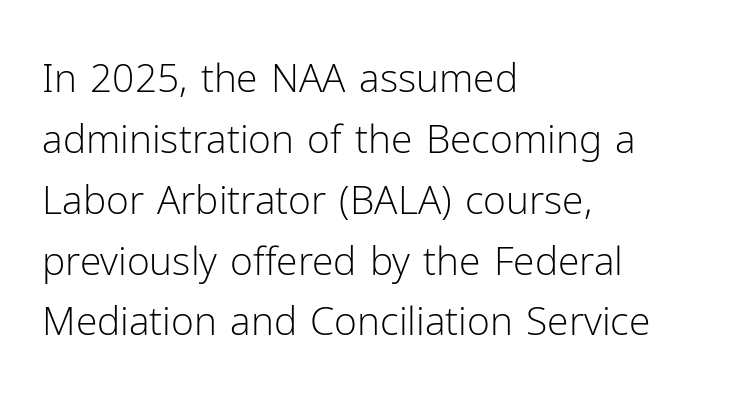
The image shows 39 px light sans-serif type, upright; set left-aligned, normal line spacing (1.56x), normal letter spacing, not underlined; low stroke contrast and a medium x-height.
